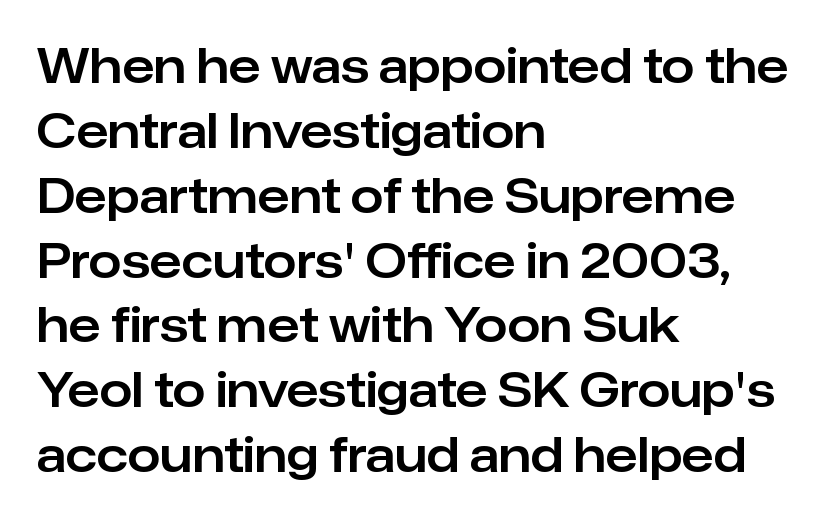
{"serif": "no", "italic": "no", "width": "normal", "stroke_contrast": "low", "x_height": "medium", "monospaced": "no", "underline": "no", "align": "left", "line_spacing": "normal", "line_spacing_ratio": 1.38, "letter_spacing": "normal", "letter_spacing_em": 0.0, "glyph_px": 47}
